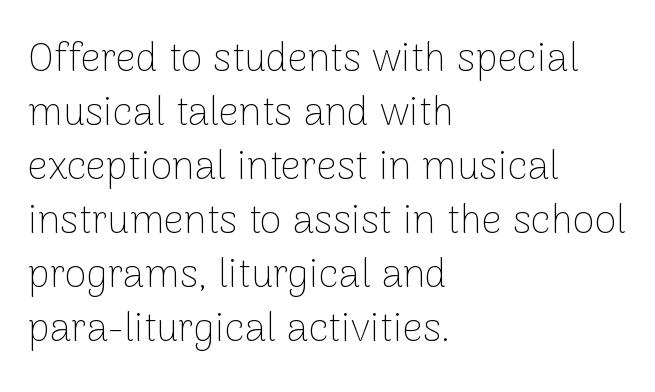
Tracking value appears to be zero — textbook default spacing. Spacing verdict: proportional, widths tailored to each character. The strip under each line holds only bare page. Letterform terminals end flat and unadorned throughout the passage. The paragraph has a hard left edge and a soft right edge. Normally led — the rows are evenly, conventionally spaced.
